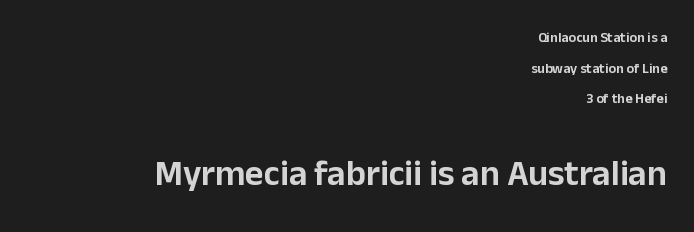
The image shows 36 px sans-serif type, upright; set right-aligned, loose line spacing (2.19x), normal letter spacing, not underlined; the second (bottom) block is 2.57x larger; low stroke contrast and a medium x-height.
